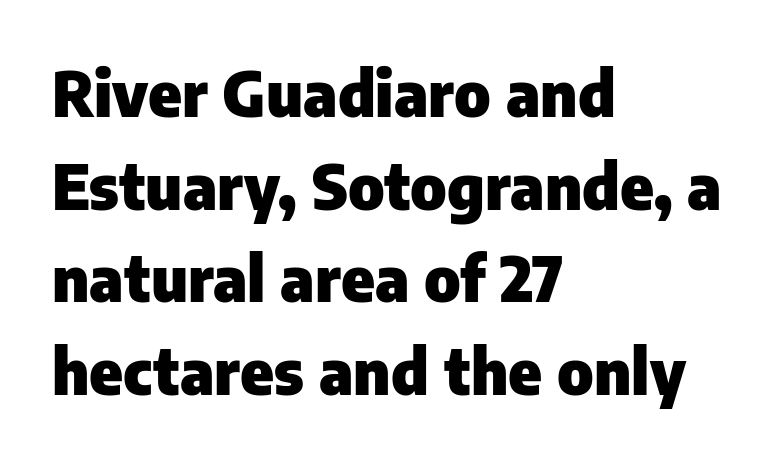
{"serif": "no", "italic": "no", "bold": "yes", "weight": "heavy", "width": "normal", "stroke_contrast": "low", "x_height": "medium", "monospaced": "no", "underline": "no", "align": "left", "line_spacing": "normal", "line_spacing_ratio": 1.47, "letter_spacing": "normal", "letter_spacing_em": 0.0, "glyph_px": 63}
